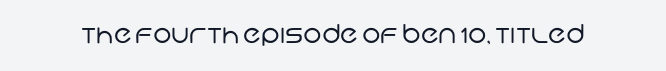
Vertical stems look standard width or narrower in stroke. Unmarked baselines from the first word to the last. There is no visible air inserted between adjacent glyphs.
